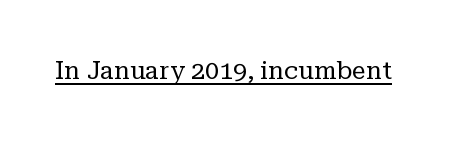
The letterforms sit at book weight or below. Posture: upright roman. Here the glyphs are tracked normally, forming tight word shapes. The words here are underlined.
